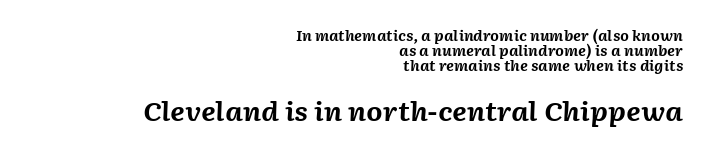
Reading down the block, your eye finds every line finishing at a fixed right position. The characters look thick and weighty, a clear bold. Whoever set this chose condensed vertical rhythm over breathing room. Nothing unusual about the tracking: characters are spaced as the font intends.
